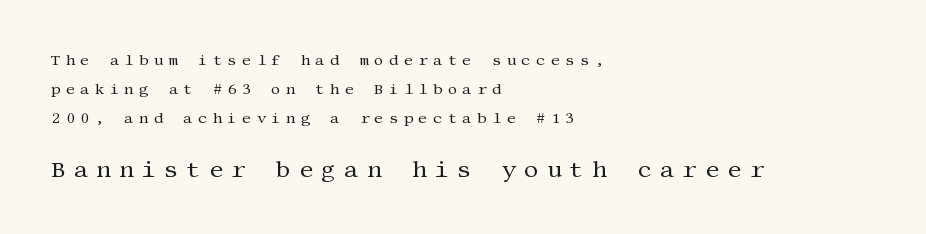
Every row of glyphs begins at an identical x-position on the left. Summary of weight: not heavy and not bold. Loosely led — the rows are spread out. Students, note that the glyphs here are deliberately spaced far apart.
